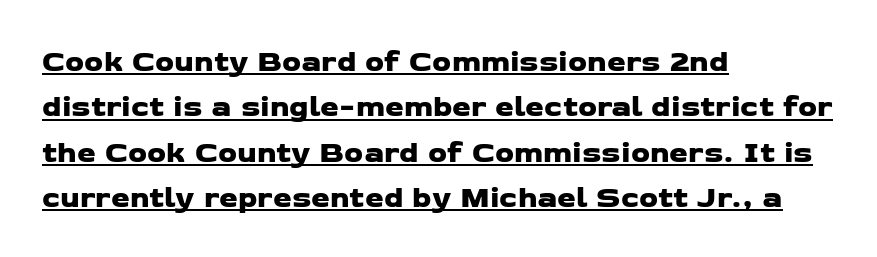
Is this a fixed-width face? No — the glyphs have proportional, varying widths. Observe the ordinary spacing: letters are neighbours, not strangers. These lines sit exactly where default settings would place them. The face used here is a sans, in the tradition of grotesques and geometrics. These characters rest on top of a visible drawn line. Line starts are locked; line ends wander.
